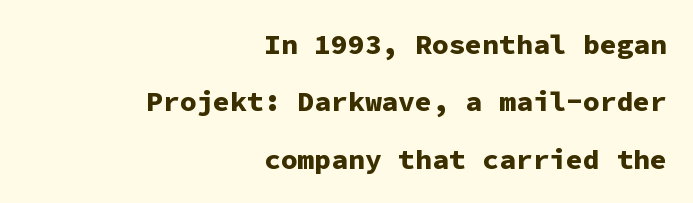
{"serif": "no", "italic": "no", "bold": "yes", "weight": "bold", "width": "normal", "stroke_contrast": "low", "x_height": "medium", "monospaced": "yes", "underline": "no", "align": "right", "line_spacing": "loose", "line_spacing_ratio": 2.05, "letter_spacing": "normal", "letter_spacing_em": 0.0, "glyph_px": 28}
